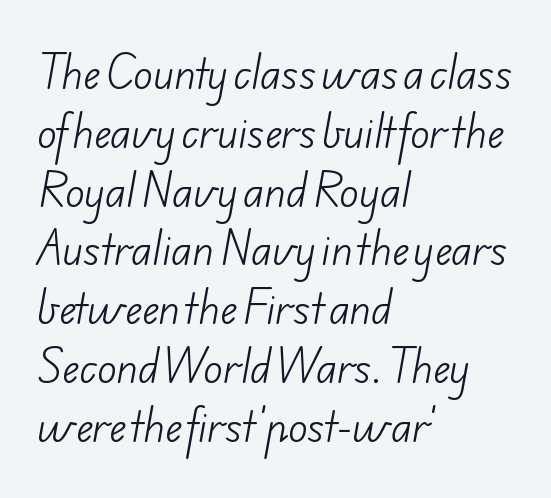
Q: Is the text bold? A: No.
Q: Is the typeface a serif or a sans-serif typeface? A: Sans-serif.
Q: Is the text underlined? A: No.
Q: How is the paragraph aligned? A: Left-aligned.
Q: Is the spacing between letters normal or unusually wide? A: Normal.
Q: Is the spacing between lines tight, normal or loose? A: Normal.
Q: Width (condensed, normal, or wide)? A: Normal.
Q: Stroke contrast? A: Low.
Q: x-height? A: Small.
Q: Monospaced? A: No.
